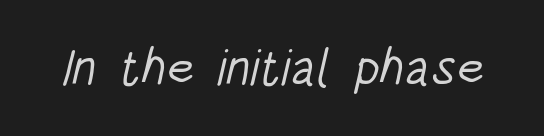
Descenders are the only things crossing below the line. Unlike a traditional serif, this face leaves its strokes unadorned. These lines keep a tight, regular rhythm from letter to letter. The passage shown is typed in a proportional face where columns would drift.
